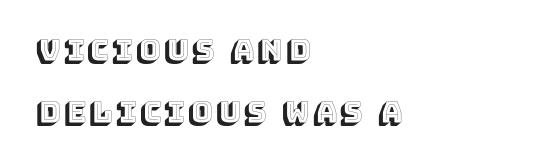
A classic flush-left, rag-right setting is used for this passage. Here the designer chose a conventional face with non-uniform glyph widths. If you drew a line through each stem, it would be perfectly vertical. Plain, unruled lines of type.
